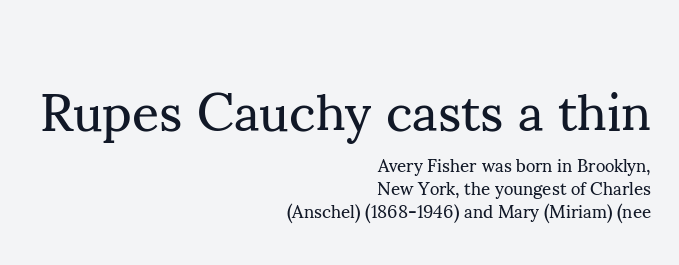
Larger block? The one above; the one below is distinctly smaller. The rag falls on the left side of this text block. You could call the tracking neutral — neither tight nor loose. The vertical gap from one line to the next is medium.
